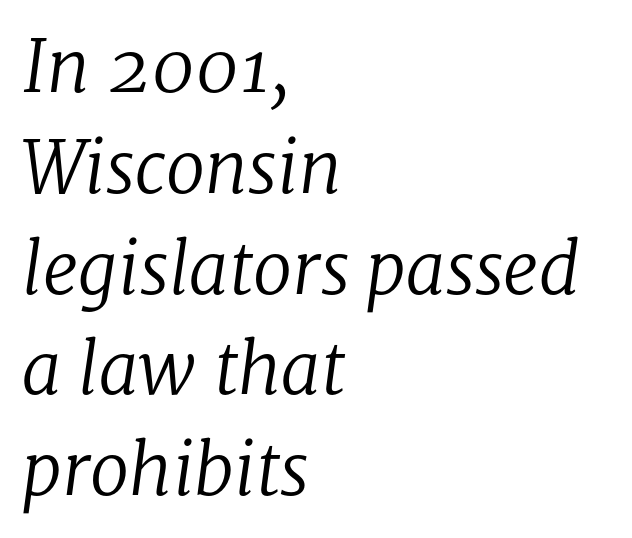
The image shows 71 px regular-weight serif type, italic (leaning right); set left-aligned, normal line spacing (1.42x), normal letter spacing, not underlined; low stroke contrast and a medium x-height.
